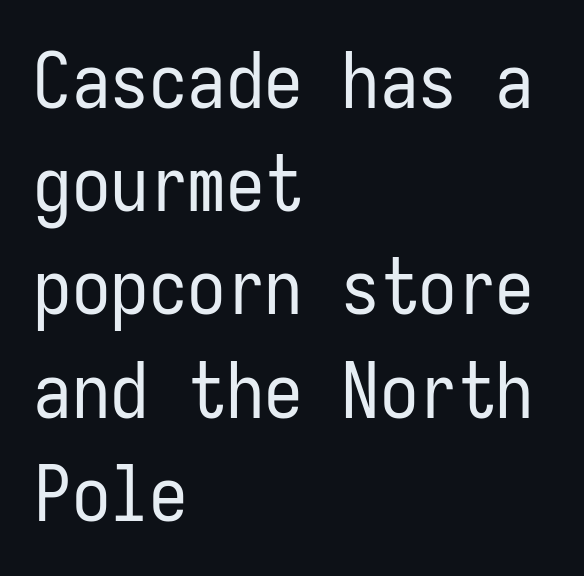
Classification — sans serif. The characters are drawn with everyday or finer stroke widths. Inter-character spacing is left at the font's built-in metrics. These lines are rendered in a fixed-pitch font. Does the lettering tilt? It doesn't — this is upright. The space between consecutive lines is moderate.
